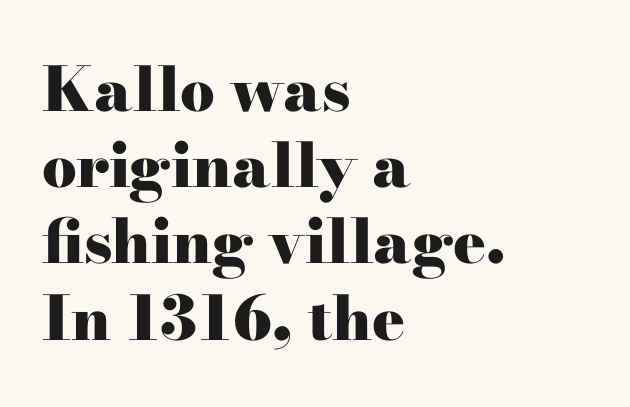
Old-style or modern, the face here clearly has serifs. Descenders are the only things crossing below the line. Each new line begins a customary step beneath the previous one. Looks like regular typesetting: each glyph gets only the width it needs. Alignment: flush left.
